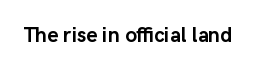
The letterforms sit shoulder to shoulder at normal distance. These lines were composed using upright roman letters. Check the space under the baseline: it is left empty. The sample has been set heavy, in full bold.
